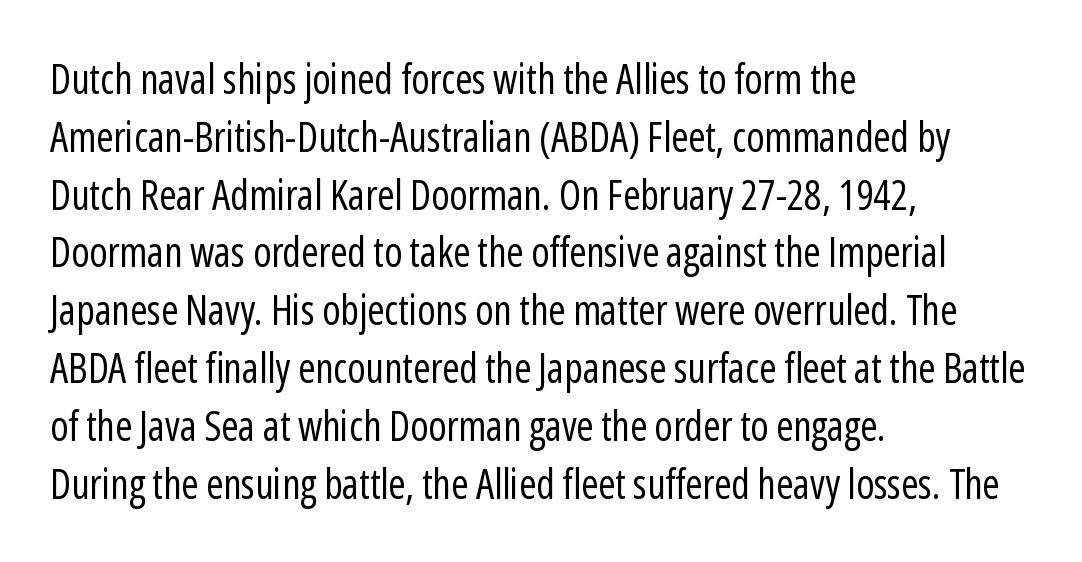
Every row of glyphs begins at an identical x-position on the left. If you measured baseline to baseline, you'd find a middling distance. Check where the strokes stop: nothing finishes them off — pure sans. Rule under the text: the space is simply empty.
